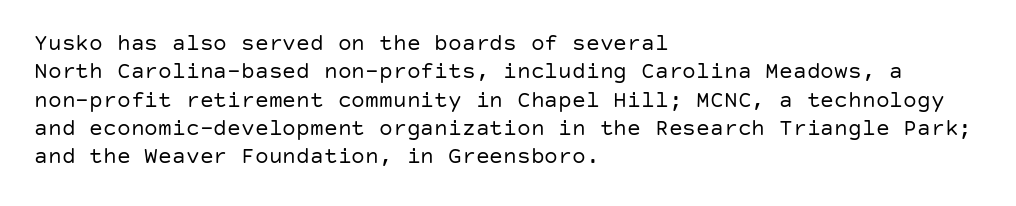
Q: Is the text bold? A: No.
Q: Is the text italic (slanted)? A: No, it is upright.
Q: Is the text underlined? A: No.
Q: How is the paragraph aligned? A: Left-aligned.
Q: Is the spacing between letters normal or unusually wide? A: Normal.
